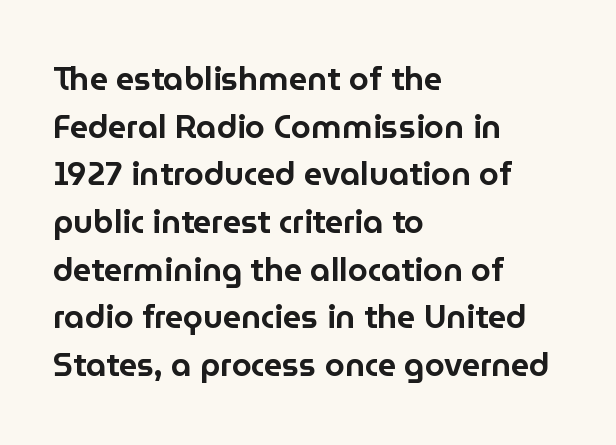
Q: Is the text italic (slanted)? A: No, it is upright.
Q: Is the typeface a serif or a sans-serif typeface? A: Sans-serif.
Q: Is the text underlined? A: No.
Q: How is the paragraph aligned? A: Left-aligned.
Q: Is the spacing between letters normal or unusually wide? A: Normal.
Q: Is the spacing between lines tight, normal or loose? A: Normal.
Q: Width (condensed, normal, or wide)? A: Normal.
Q: Stroke contrast? A: Low.
Q: x-height? A: Medium.
Q: Monospaced? A: No.
